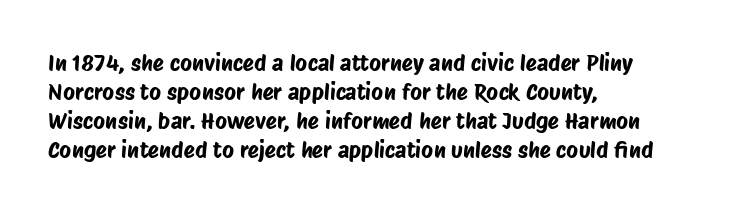
Q: Is the text underlined? A: No.
Q: How is the paragraph aligned? A: Left-aligned.
Q: Is the spacing between letters normal or unusually wide? A: Normal.
Q: Is the spacing between lines tight, normal or loose? A: Normal.
